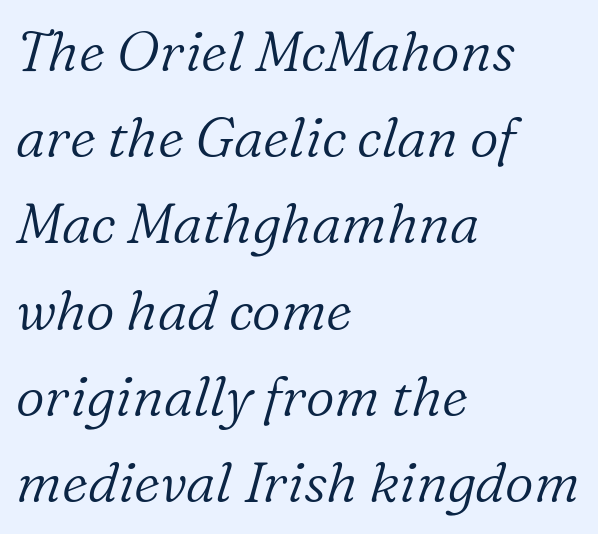
{"serif": "yes", "italic": "yes", "lean": "right", "slant_degrees": 16, "bold": "no", "weight": "light", "width": "normal", "stroke_contrast": "low", "x_height": "medium", "monospaced": "no", "underline": "no", "align": "left", "line_spacing": "normal", "line_spacing_ratio": 1.54, "letter_spacing": "normal", "letter_spacing_em": 0.0, "glyph_px": 56}
